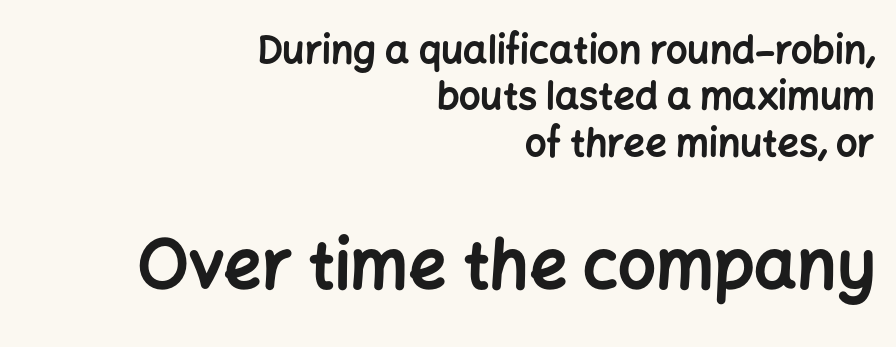
The paragraph has a hard right edge and a soft left edge. Is this a fixed-width face? No — the glyphs have proportional, varying widths. The designer went with a sans here, leaving each stem footless. Designer's note — italics off, roman on. Of the two passages, the one underneath uses the larger point size.
